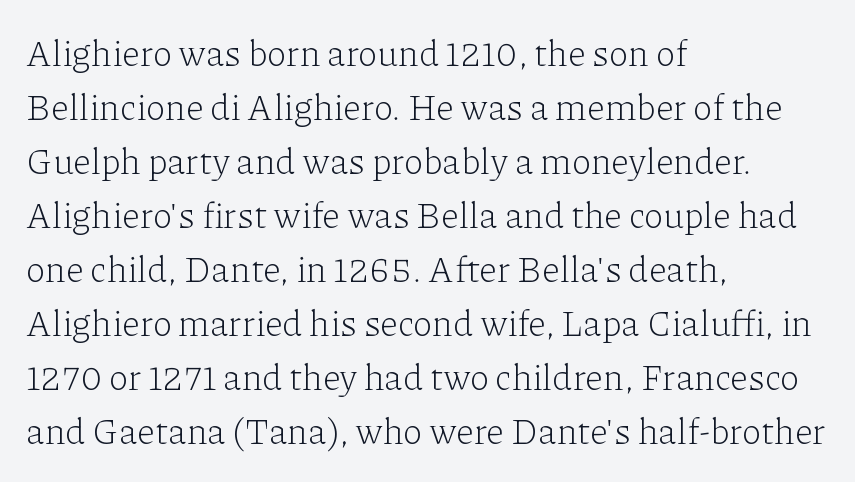
{"serif": "yes", "italic": "no", "bold": "no", "weight": "light", "width": "normal", "stroke_contrast": "low", "x_height": "medium", "monospaced": "no", "underline": "no", "align": "left", "line_spacing": "normal", "line_spacing_ratio": 1.5, "letter_spacing": "normal", "letter_spacing_em": 0.0, "glyph_px": 36}
